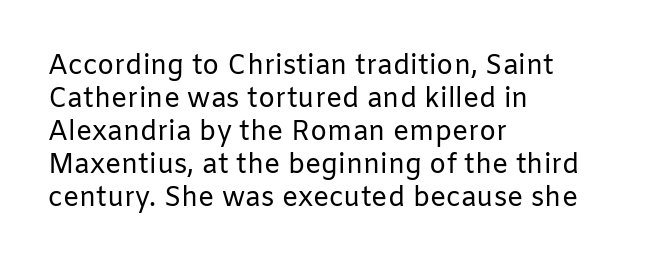
The type sits square on the baseline with zero lean. All the whitespace from short lines collects on the right. Students, note that the glyphs here touch the page at normal intervals. Weight class: somewhere from thin through regular. The foot of each line stays bare and open.
